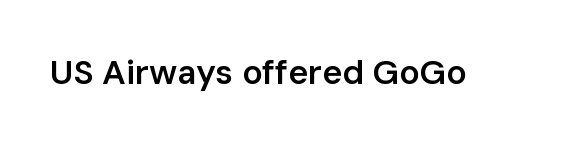
{"serif": "no", "italic": "no", "bold": "semi", "weight": "semibold", "width": "normal", "stroke_contrast": "low", "x_height": "medium", "monospaced": "no", "underline": "no", "letter_spacing": "normal", "letter_spacing_em": 0.0, "glyph_px": 34}
